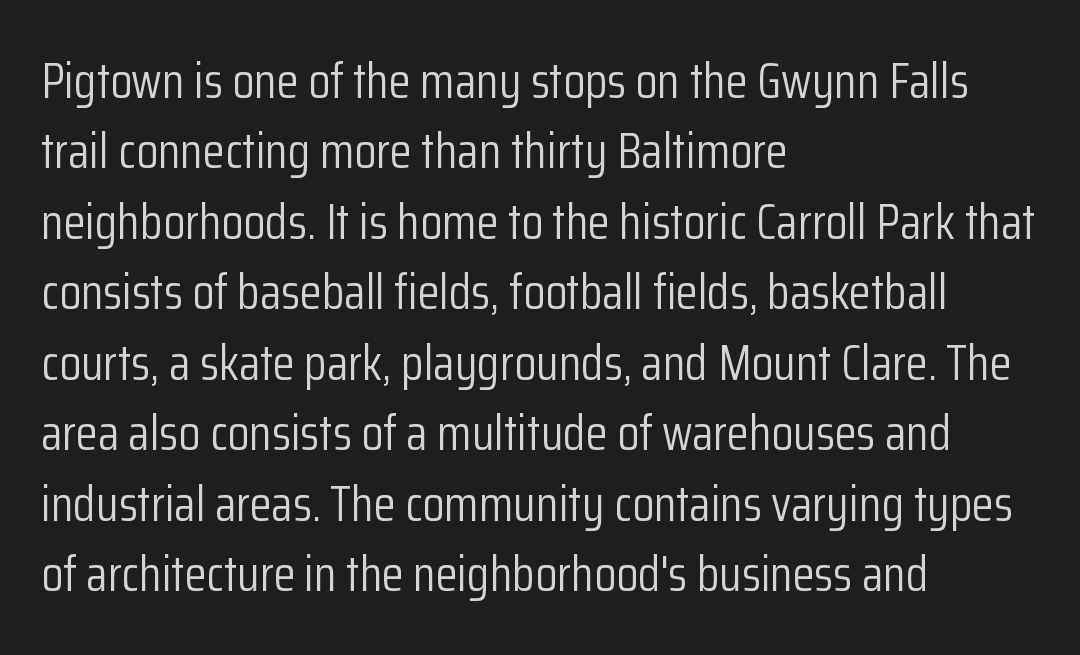
{"serif": "no", "italic": "no", "bold": "no", "weight": "light", "width": "condensed", "stroke_contrast": "low", "x_height": "medium", "monospaced": "no", "underline": "no", "align": "left", "line_spacing": "normal", "line_spacing_ratio": 1.41, "letter_spacing": "normal", "letter_spacing_em": 0.0, "glyph_px": 50}
